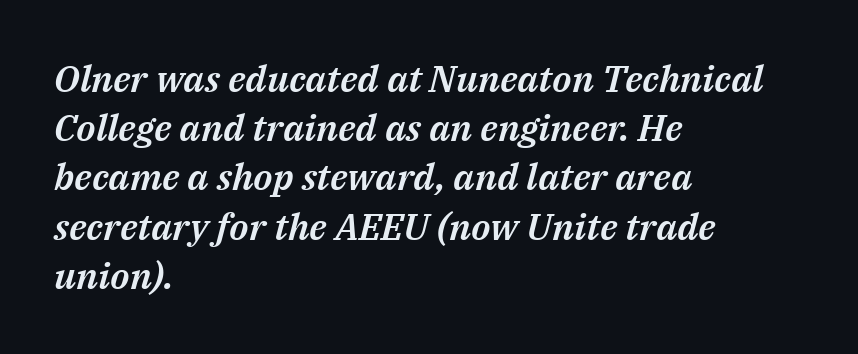
The lettering tilts uniformly, giving the passage an italic look. This rendering leaves character spacing at its baseline value. Line starts are locked; line ends wander. Honestly, the row spacing looks completely unremarkable. The space directly below the letters is spotless.
